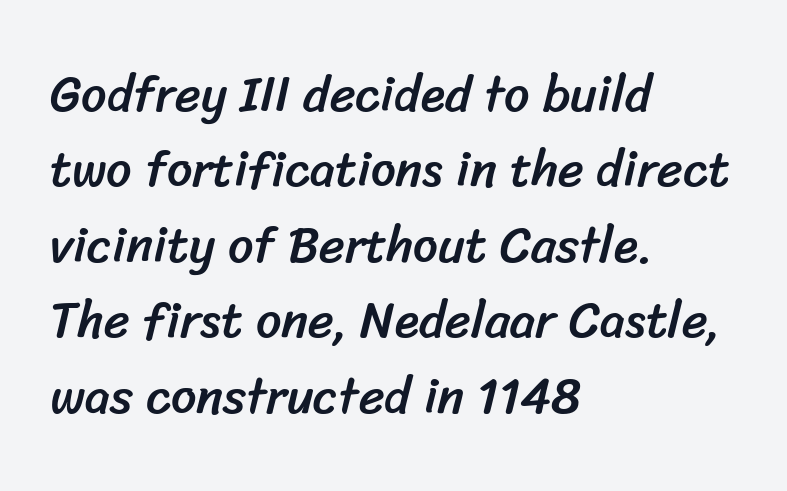
{"serif": "no", "width": "normal", "stroke_contrast": "low", "x_height": "medium", "monospaced": "no", "underline": "no", "align": "left", "line_spacing": "normal", "line_spacing_ratio": 1.51, "letter_spacing": "normal", "letter_spacing_em": 0.0, "glyph_px": 50}
